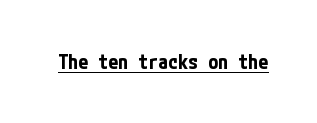
Weight: bold. Is the letter spacing exaggerated? No — it looks like the ordinary default. In designer terms, the underline attribute is active on this setting. A roman cut, with each character standing at attention.
